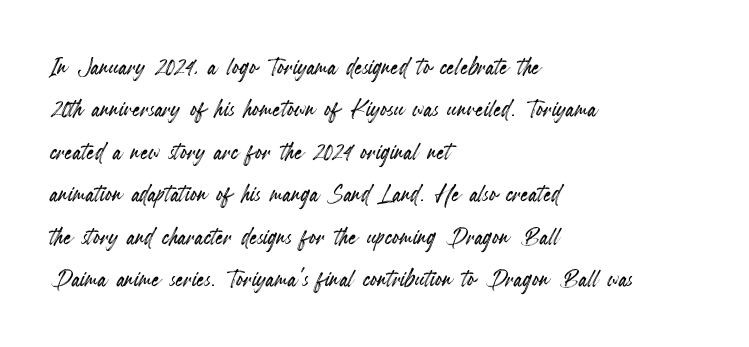
{"width": "condensed", "x_height": "small", "monospaced": "no", "underline": "no", "align": "left", "line_spacing": "normal", "line_spacing_ratio": 1.37, "letter_spacing": "normal", "letter_spacing_em": 0.0, "glyph_px": 31}
